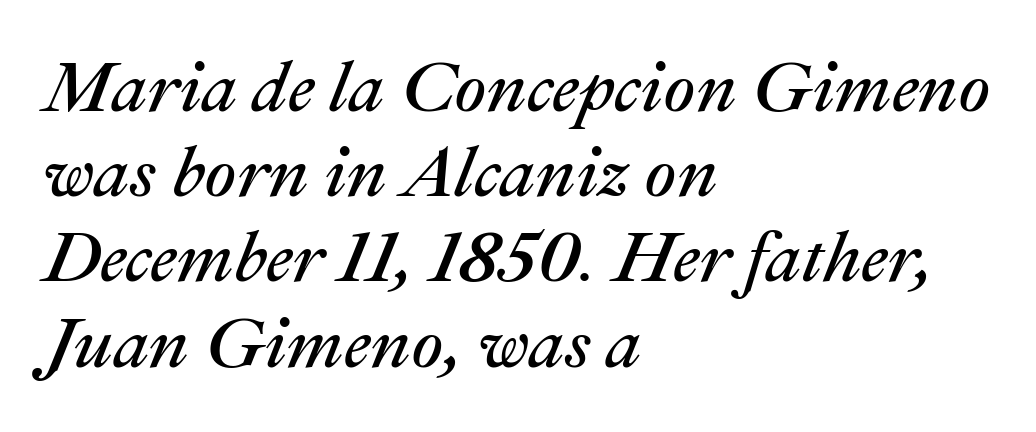
{"italic": "yes", "lean": "right", "slant_degrees": 22, "bold": "no", "weight": "regular", "width": "normal", "stroke_contrast": "medium", "x_height": "medium", "monospaced": "no", "underline": "no", "align": "left", "line_spacing_ratio": 1.2, "letter_spacing": "normal", "letter_spacing_em": 0.0, "glyph_px": 71}
